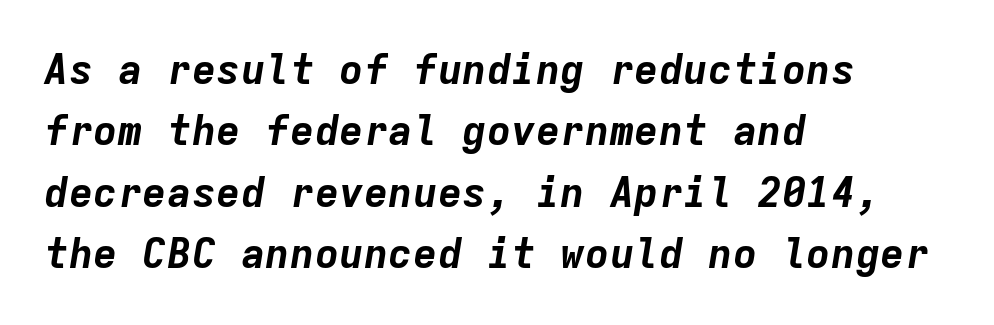
The letters sit at their default tracking, neither squeezed nor spread. The vertical gap from one line to the next is medium. Glance below the letters and you will spot only blank space. The face used here has a pronounced slope to its letters.
